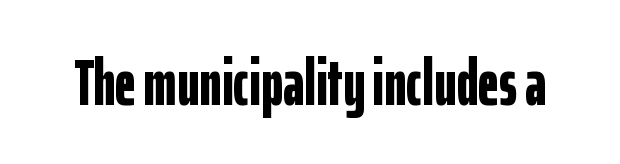
The glyphs are unaccompanied by any horizontal stroke below them. Standard letterfit; no display-style spreading of the glyphs. Plenty of ink on the page — the face is bold. These lines are rendered in a variable-pitch font.
